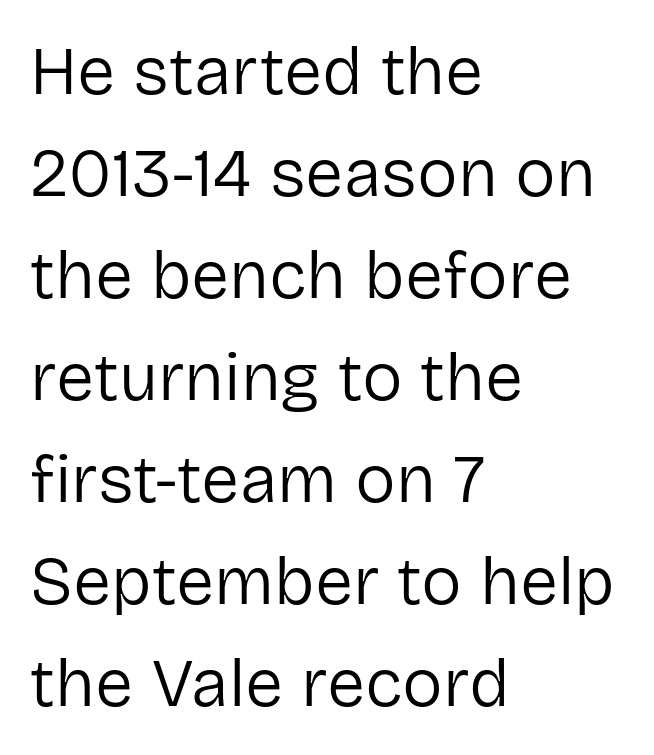
{"serif": "no", "italic": "no", "bold": "no", "weight": "regular", "width": "normal", "stroke_contrast": "low", "x_height": "medium", "monospaced": "no", "underline": "no", "align": "left", "line_spacing": "normal", "line_spacing_ratio": 1.5, "letter_spacing": "normal", "letter_spacing_em": 0.0, "glyph_px": 68}
